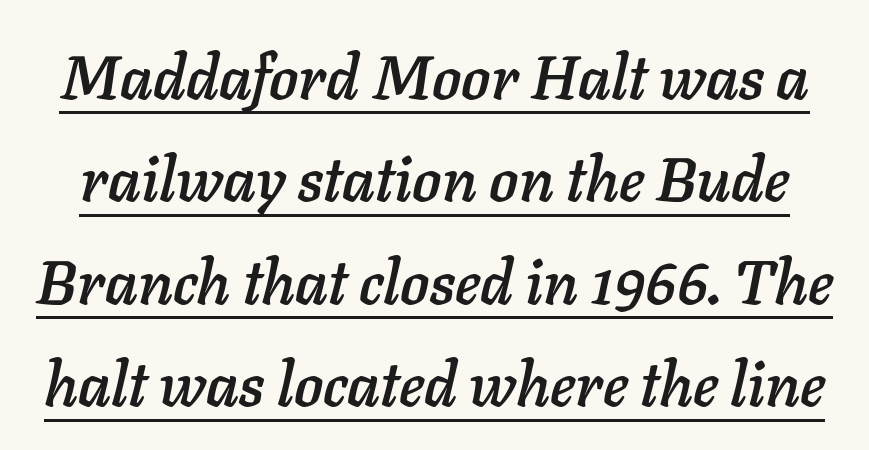
Q: Is the text italic (slanted)? A: Yes, it leans right by about 11 degrees.
Q: Is the text underlined? A: Yes.
Q: Is the spacing between letters normal or unusually wide? A: Normal.
Q: Is the spacing between lines tight, normal or loose? A: Normal.
Q: Width (condensed, normal, or wide)? A: Normal.
Q: Stroke contrast? A: Low.
Q: x-height? A: Medium.
Q: Monospaced? A: No.
